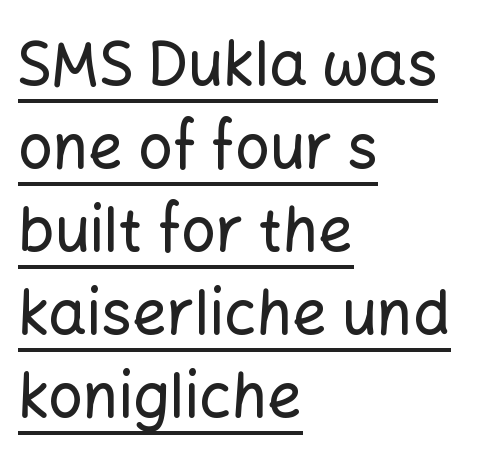
{"serif": "no", "italic": "no", "width": "normal", "stroke_contrast": "low", "x_height": "medium", "monospaced": "no", "underline": "yes", "align": "left", "line_spacing": "normal", "line_spacing_ratio": 1.36, "letter_spacing": "normal", "letter_spacing_em": 0.0, "glyph_px": 61}
